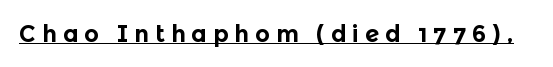
Q: Is the text bold? A: Yes.
Q: Is the text italic (slanted)? A: No, it is upright.
Q: Is the text underlined? A: Yes.
Q: Is the spacing between letters normal or unusually wide? A: Unusually wide.
